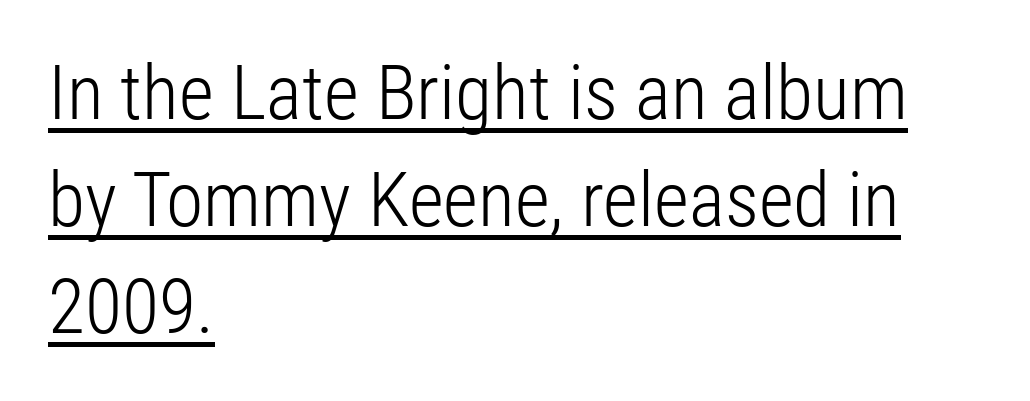
Q: Is the text bold? A: No.
Q: Is the text italic (slanted)? A: No, it is upright.
Q: Is the typeface a serif or a sans-serif typeface? A: Sans-serif.
Q: Is the text underlined? A: Yes.
Q: How is the paragraph aligned? A: Left-aligned.
Q: Is the spacing between letters normal or unusually wide? A: Normal.
Q: Is the spacing between lines tight, normal or loose? A: Normal.
Q: Width (condensed, normal, or wide)? A: Condensed.
Q: Stroke contrast? A: Low.
Q: x-height? A: Medium.
Q: Monospaced? A: No.
